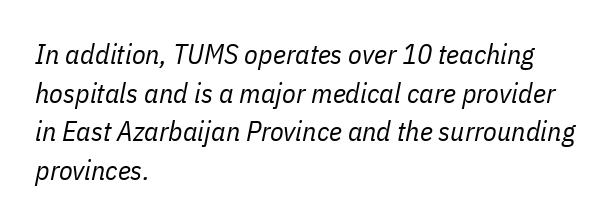
The image shows 28 px regular-weight, condensed type, italic (leaning right); set left-aligned, normal line spacing (1.38x), normal letter spacing, not underlined; low stroke contrast and a medium x-height.
